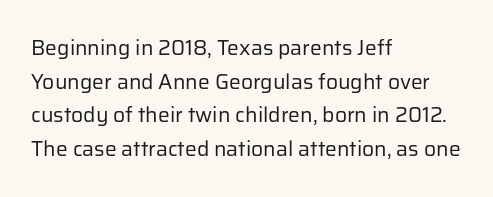
The image shows 21 px text type, upright; set left-aligned, normal line spacing (1.6x), normal letter spacing, not underlined.
